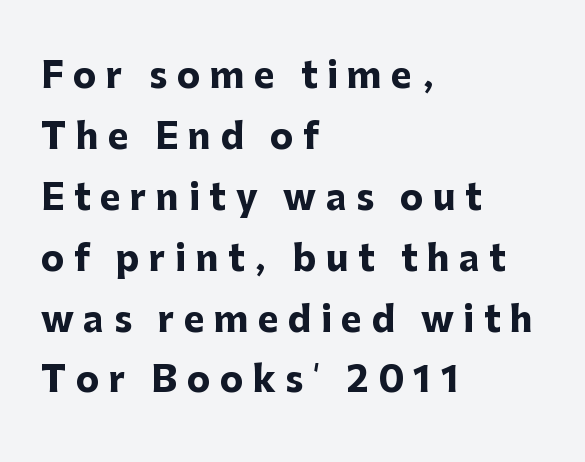
{"serif": "no", "italic": "no", "bold": "yes", "weight": "heavy", "width": "normal", "stroke_contrast": "low", "x_height": "medium", "monospaced": "no", "underline": "no", "align": "left", "line_spacing_ratio": 1.74, "letter_spacing": "wide", "letter_spacing_em": 0.27, "glyph_px": 35}
